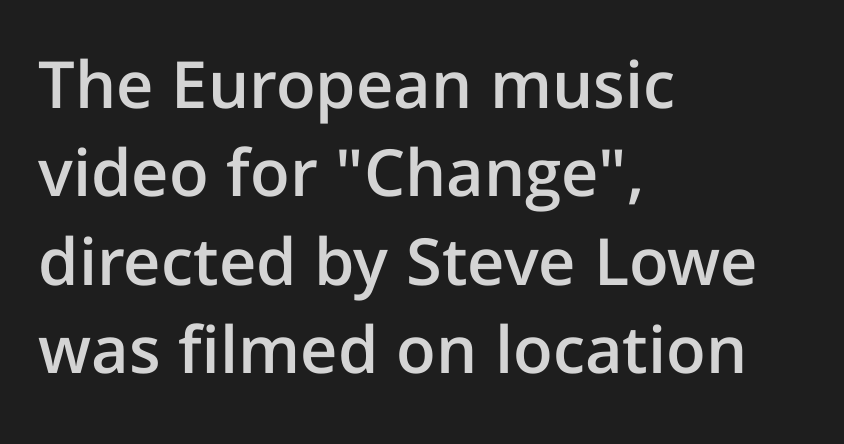
{"serif": "no", "italic": "no", "bold": "semi", "weight": "semibold", "width": "normal", "stroke_contrast": "low", "x_height": "medium", "monospaced": "no", "underline": "no", "align": "left", "line_spacing": "normal", "line_spacing_ratio": 1.36, "letter_spacing": "normal", "letter_spacing_em": 0.0, "glyph_px": 65}
